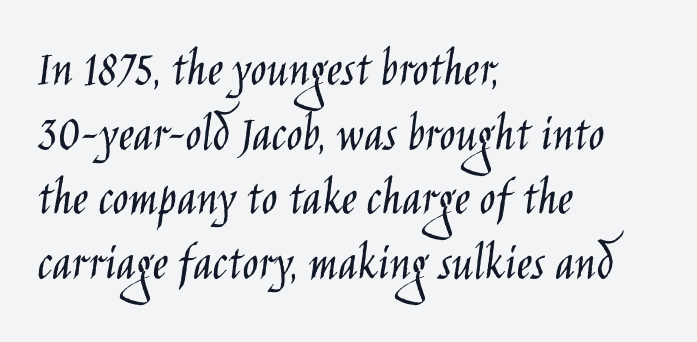
{"serif": "no", "bold": "no", "weight": "light", "width": "condensed", "stroke_contrast": "low", "x_height": "large", "monospaced": "no", "underline": "no", "align": "left", "line_spacing_ratio": 1.22, "letter_spacing": "normal", "letter_spacing_em": 0.0, "glyph_px": 53}
